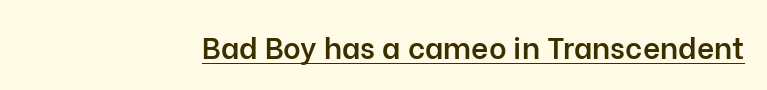
Serif or sans? Sans — the stroke terminals are bare. The passage shown is typed in a proportional face where columns would drift. How are the letters spaced? Ordinarily, with no added tracking. A somewhat darkened texture: the type is semibold rather than bold. The face used here appears with an underline applied. The type sits square on the baseline with zero lean.
